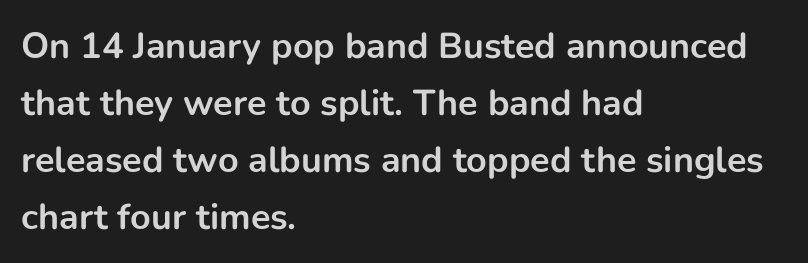
{"serif": "no", "italic": "no", "bold": "yes", "weight": "bold", "width": "normal", "stroke_contrast": "low", "x_height": "medium", "monospaced": "no", "underline": "no", "align": "left", "line_spacing": "normal", "line_spacing_ratio": 1.58, "letter_spacing": "normal", "letter_spacing_em": 0.0, "glyph_px": 36}
